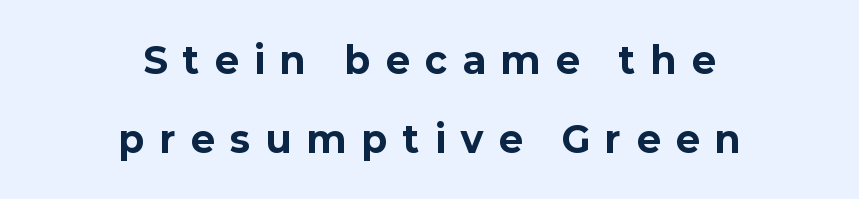
{"serif": "no", "italic": "no", "bold": "yes", "weight": "bold", "width": "normal", "stroke_contrast": "low", "x_height": "medium", "monospaced": "no", "underline": "no", "align": "center", "line_spacing": "loose", "line_spacing_ratio": 2.19, "letter_spacing": "wide", "letter_spacing_em": 0.44, "glyph_px": 36}
